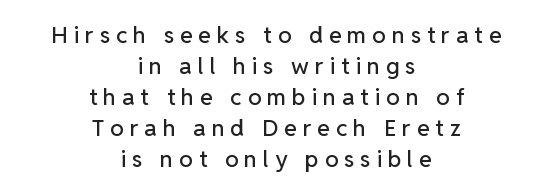
{"italic": "no", "underline": "no", "align": "center", "line_spacing": "normal", "line_spacing_ratio": 1.35, "letter_spacing": "wide", "letter_spacing_em": 0.26, "glyph_px": 23}
